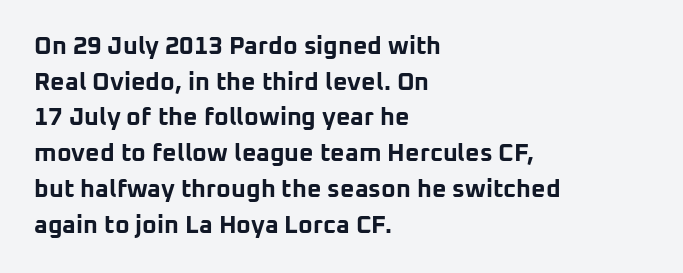
The image shows 25 px bold type, upright; set left-aligned, normal line spacing (1.43x), normal letter spacing, not underlined.
